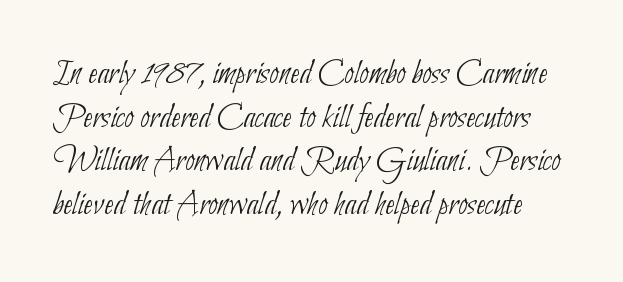
{"serif": "no", "bold": "no", "weight": "thin", "width": "condensed", "stroke_contrast": "low", "x_height": "small", "monospaced": "no", "underline": "no", "line_spacing": "normal", "line_spacing_ratio": 1.25, "letter_spacing": "normal", "letter_spacing_em": 0.0, "glyph_px": 35}
